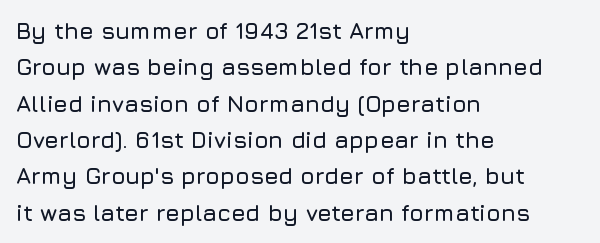
Style check: upright. Honestly, the letter spacing is just normal — you wouldn't notice it. Short and long lines alike share a common starting point at left. Any mark beneath the type? The region is blank. Interline gaps are of average width in this sample.
